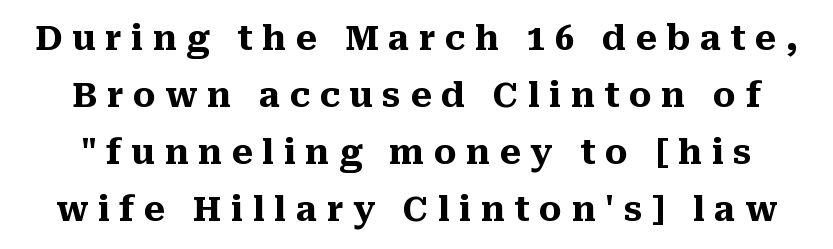
Inter-character spacing is expanded well beyond the font's built-in metrics. The text was rendered using a seriffed face with decorative stroke endings. These lines were composed using upright roman letters. Just letters on the line, the space beneath them empty. Students, observe: this is what conventionally led text looks like. Caption: bold face, heavy strokes.
